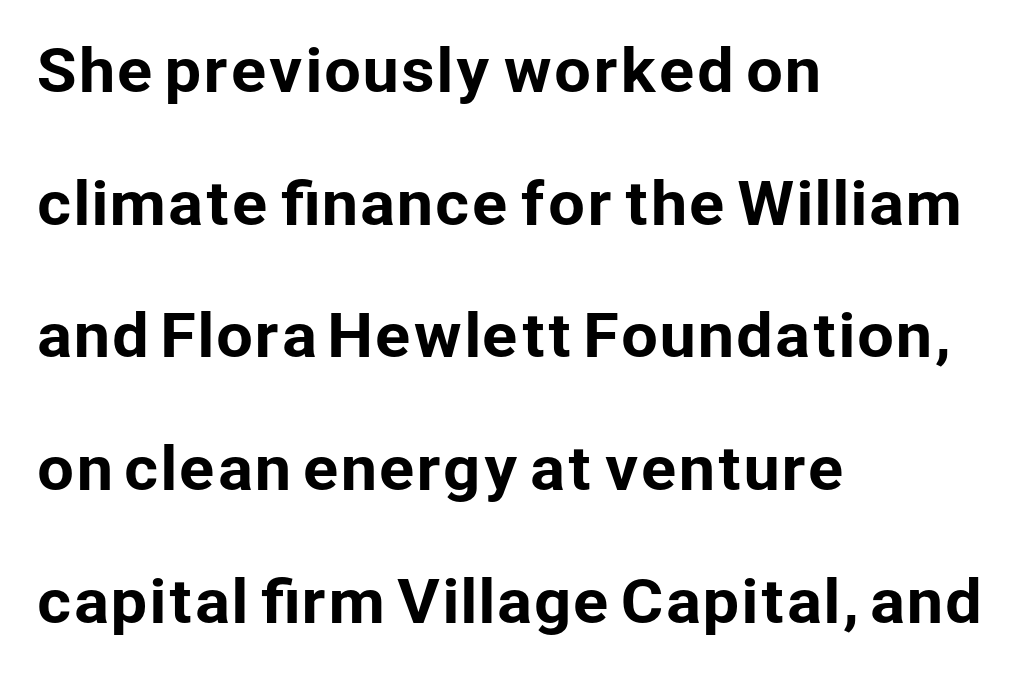
Check under the words: just untouched page. Glyph-to-glyph distance matches everyday printed text. Quick note: interline space is abundant. You can tell it's not italic because the verticals are truly vertical.
